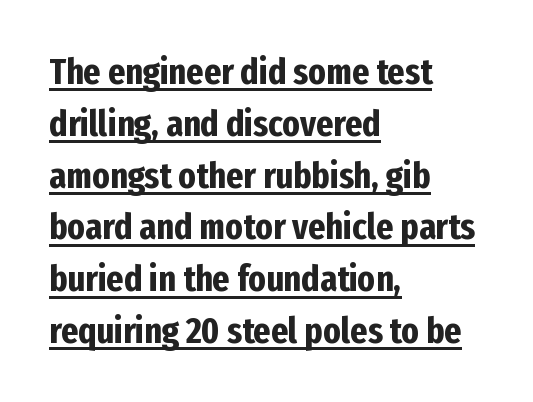
{"serif": "no", "italic": "no", "bold": "yes", "weight": "bold", "width": "condensed", "stroke_contrast": "low", "x_height": "medium", "monospaced": "no", "underline": "yes", "align": "left", "line_spacing": "normal", "line_spacing_ratio": 1.4, "letter_spacing": "normal", "letter_spacing_em": 0.0, "glyph_px": 37}
